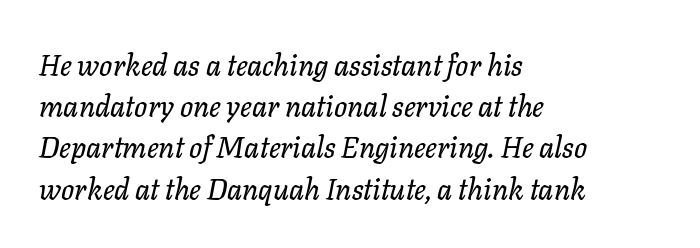
Decoration check: the copy has no underline. Honestly, the letter spacing is just normal — you wouldn't notice it. Posture: slanted. Compared with a centered layout, this one pins lines to the left instead. Is this a fixed-width face? No — the glyphs have proportional, varying widths. Regular leading.
